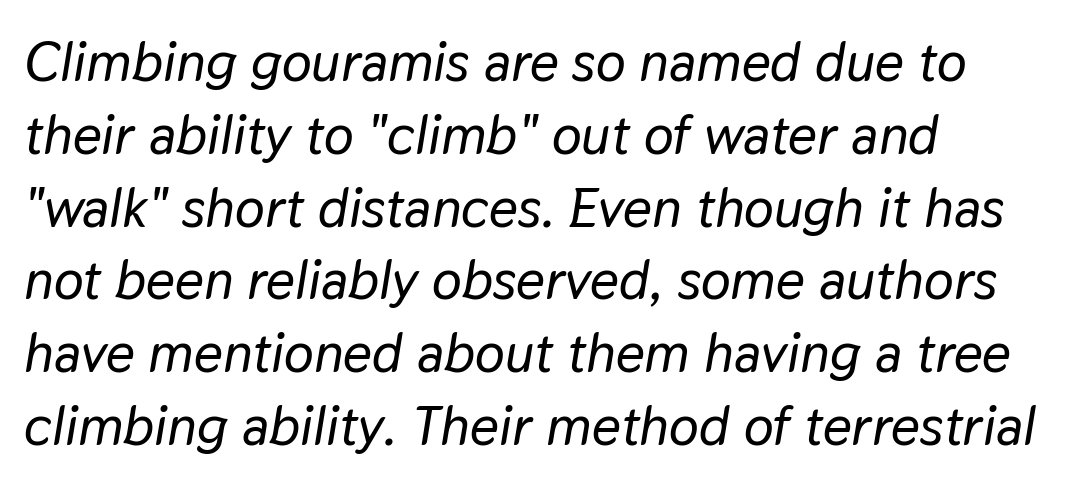
Q: Is the text italic (slanted)? A: Yes, it leans right by about 9 degrees.
Q: Is the text underlined? A: No.
Q: How is the paragraph aligned? A: Left-aligned.
Q: Is the spacing between letters normal or unusually wide? A: Normal.
Q: Is the spacing between lines tight, normal or loose? A: Normal.
Q: Width (condensed, normal, or wide)? A: Normal.
Q: Stroke contrast? A: Low.
Q: x-height? A: Medium.
Q: Monospaced? A: No.
